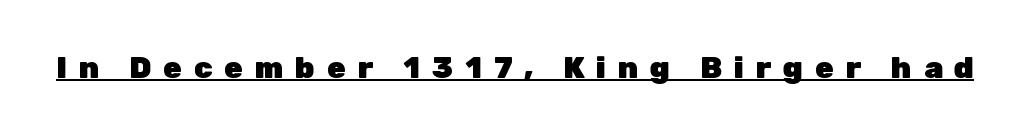
{"serif": "no", "italic": "no", "bold": "yes", "weight": "heavy", "width": "normal", "stroke_contrast": "low", "x_height": "medium", "monospaced": "no", "underline": "yes", "letter_spacing": "wide", "letter_spacing_em": 0.4, "glyph_px": 30}
